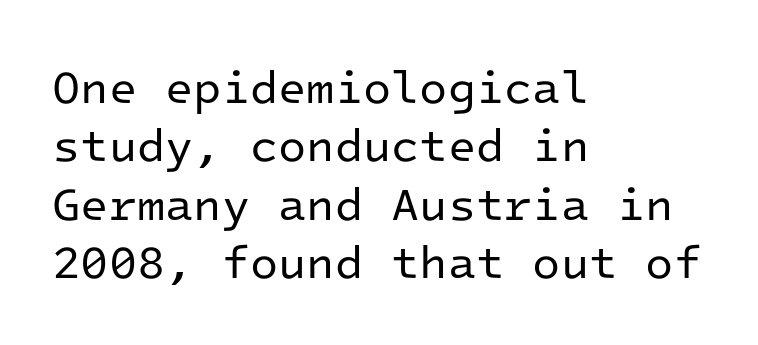
Regular leading. A quiet, ordinary-to-light weight characterises the typeface. This is roman type, the default non-slanted kind. Fixed-width glyphs throughout — classic coding-font behaviour.
